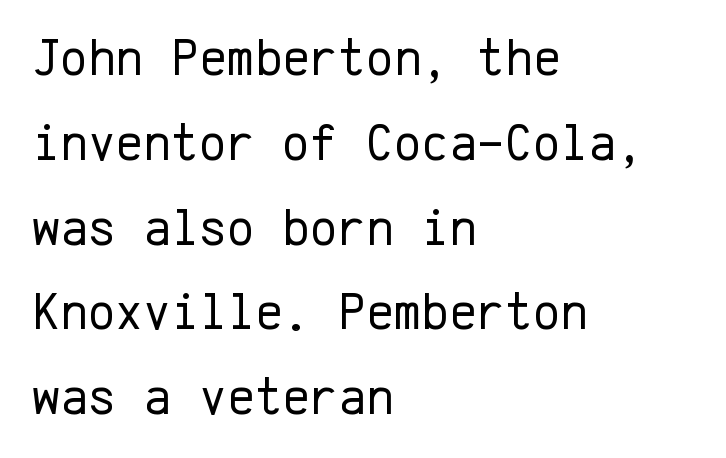
Q: Is the text bold? A: No.
Q: Is the text italic (slanted)? A: No, it is upright.
Q: Is the typeface a serif or a sans-serif typeface? A: Sans-serif.
Q: Is the text underlined? A: No.
Q: How is the paragraph aligned? A: Left-aligned.
Q: Is the spacing between letters normal or unusually wide? A: Normal.
Q: Is the spacing between lines tight, normal or loose? A: Normal.
Q: Width (condensed, normal, or wide)? A: Normal.
Q: Stroke contrast? A: Low.
Q: x-height? A: Medium.
Q: Monospaced? A: Yes.
